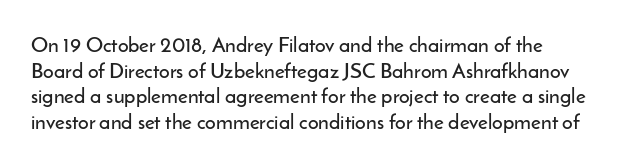
Q: Is the text italic (slanted)? A: No, it is upright.
Q: Is the text underlined? A: No.
Q: Is the spacing between letters normal or unusually wide? A: Normal.
